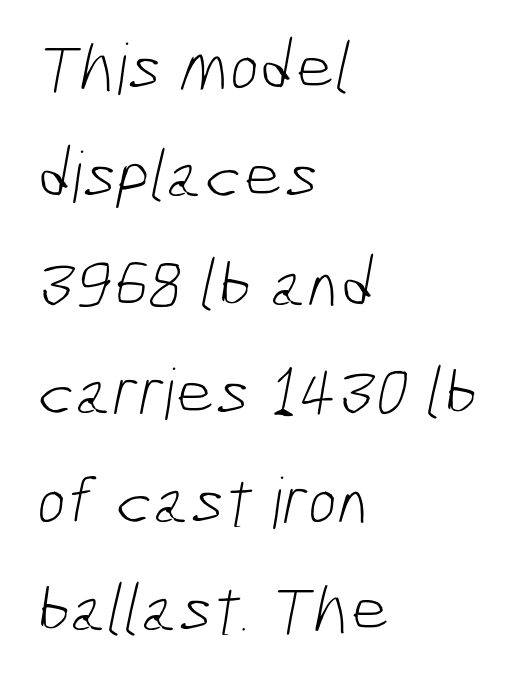
{"serif": "no", "bold": "no", "weight": "light", "width": "condensed", "stroke_contrast": "low", "x_height": "medium", "monospaced": "no", "underline": "no", "align": "left", "line_spacing": "normal", "line_spacing_ratio": 1.55, "letter_spacing": "normal", "letter_spacing_em": 0.0, "glyph_px": 70}
